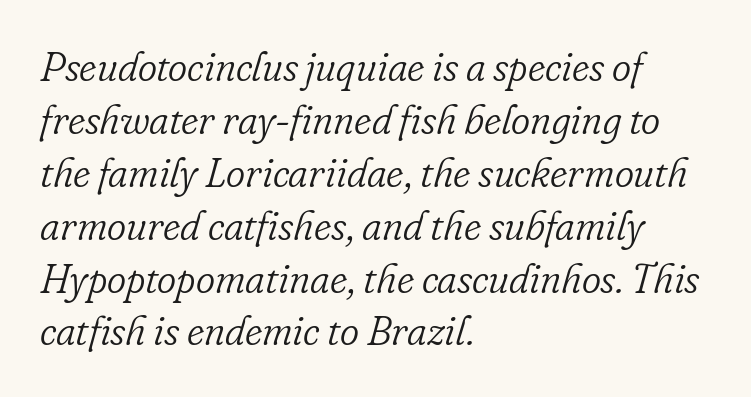
The image shows 41 px light serif type, italic (leaning right); set left-aligned, normal line spacing (1.29x), normal letter spacing, not underlined; low stroke contrast and a small x-height.
